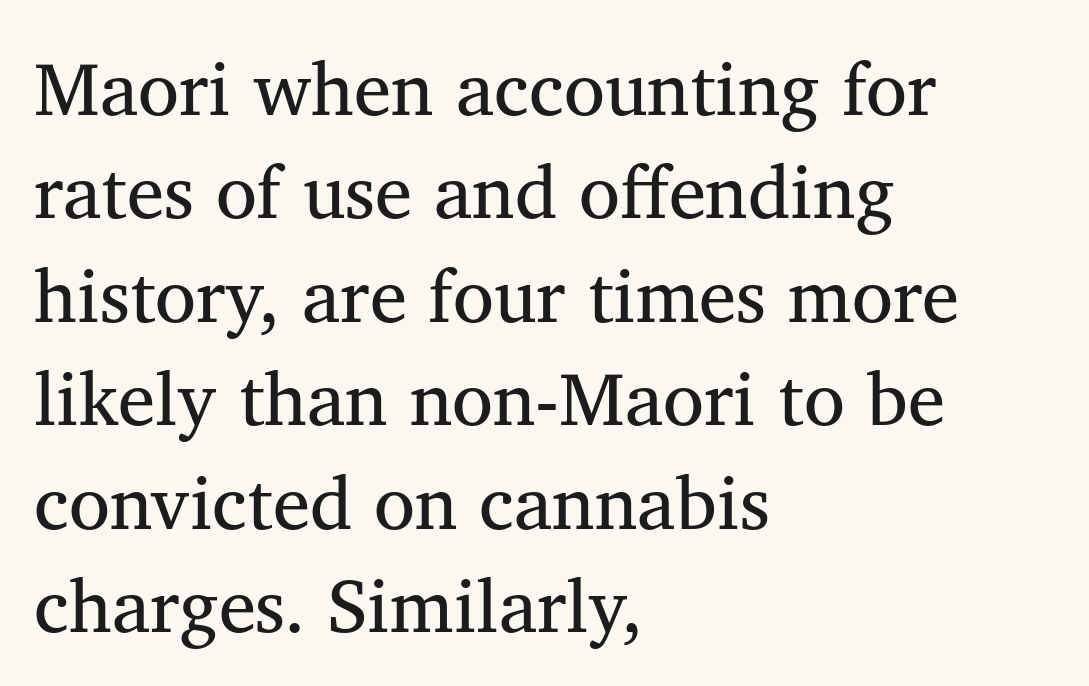
{"serif": "yes", "italic": "no", "bold": "no", "weight": "regular", "width": "normal", "stroke_contrast": "medium", "x_height": "medium", "monospaced": "no", "underline": "no", "align": "left", "line_spacing": "normal", "line_spacing_ratio": 1.38, "letter_spacing": "normal", "letter_spacing_em": 0.0, "glyph_px": 75}
